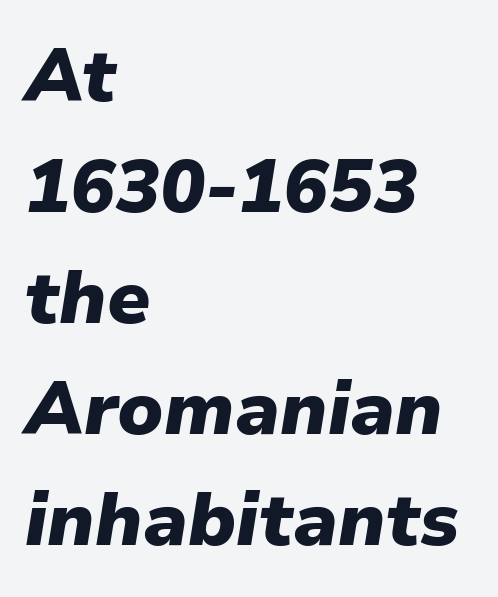
The image shows 75 px heavy type, italic (leaning right); set left-aligned, normal line spacing (1.48x), normal letter spacing, not underlined; low stroke contrast and a medium x-height.
